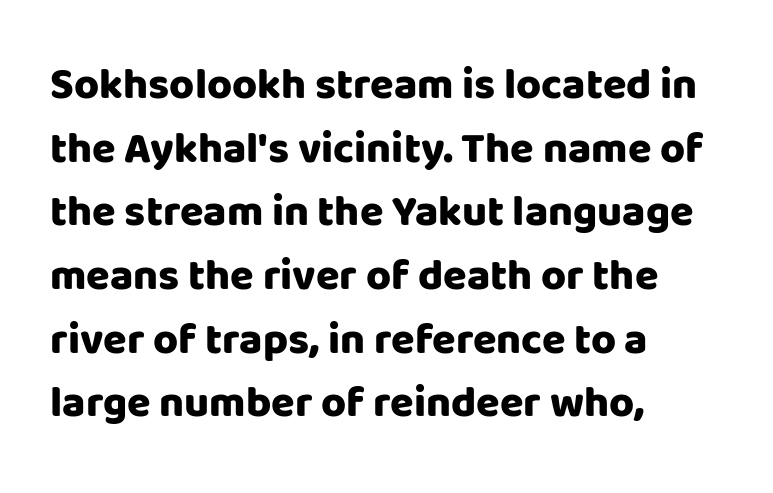
{"serif": "no", "italic": "no", "bold": "yes", "weight": "heavy", "width": "normal", "stroke_contrast": "low", "x_height": "large", "monospaced": "no", "underline": "no", "align": "left", "line_spacing": "normal", "line_spacing_ratio": 1.48, "letter_spacing": "normal", "letter_spacing_em": 0.0, "glyph_px": 43}
